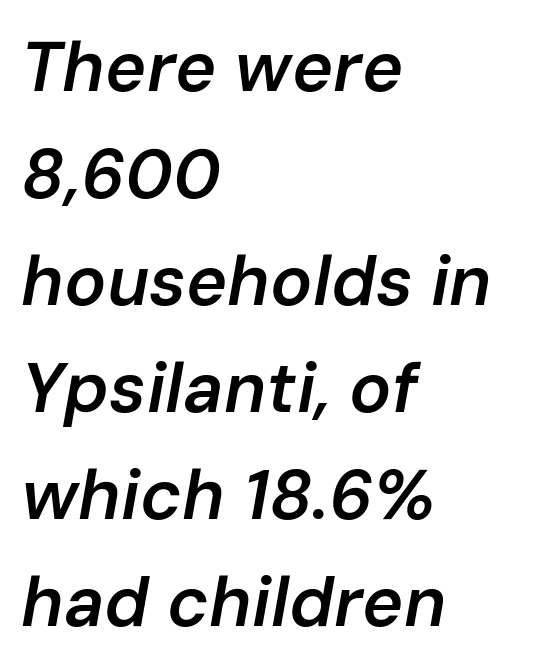
{"italic": "yes", "lean": "right", "slant_degrees": 10, "bold": "semi", "weight": "semibold", "width": "normal", "stroke_contrast": "low", "x_height": "medium", "monospaced": "no", "underline": "no", "align": "left", "line_spacing": "normal", "line_spacing_ratio": 1.53, "letter_spacing": "normal", "letter_spacing_em": 0.0, "glyph_px": 70}
